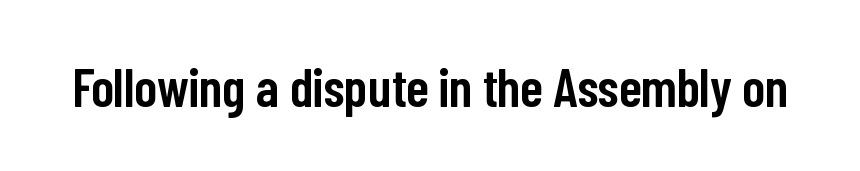
The image shows 54 px semibold, condensed sans-serif type, upright; set normal letter spacing, not underlined; low stroke contrast and a medium x-height.
